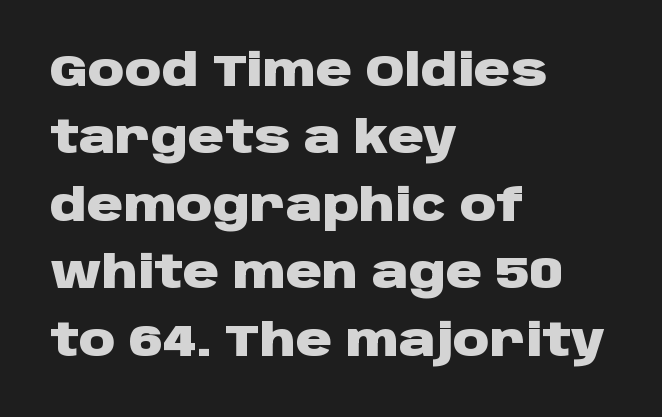
{"serif": "no", "italic": "no", "bold": "yes", "weight": "heavy", "width": "wide", "stroke_contrast": "low", "x_height": "large", "monospaced": "no", "underline": "no", "align": "left", "line_spacing": "normal", "line_spacing_ratio": 1.5, "letter_spacing": "normal", "letter_spacing_em": 0.0, "glyph_px": 45}
